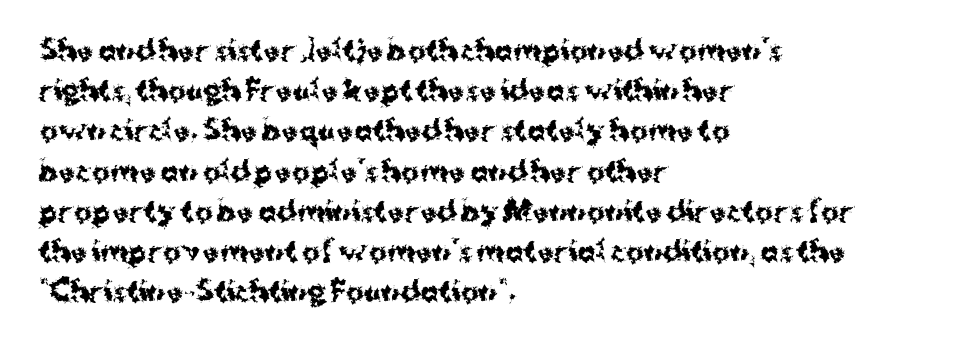
The image shows 27 px bold type, upright; set left-aligned, normal line spacing (1.49x), normal letter spacing, not underlined.
